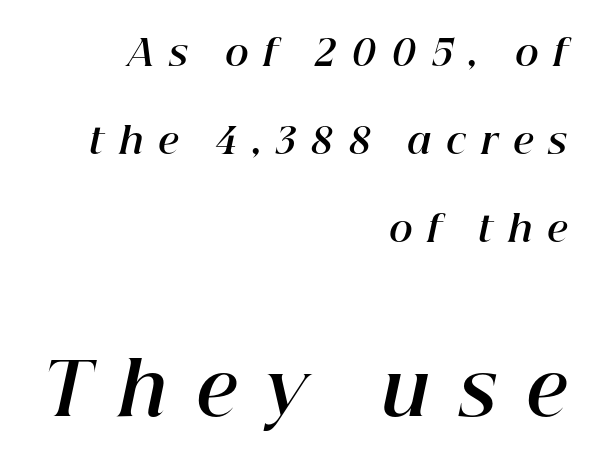
The image shows 72 px bold type, italic (leaning right); set right-aligned, loose line spacing (2.44x), unusually wide letter spacing (+0.41 em), not underlined; the second (bottom) block is 2.0x larger; high stroke contrast and a medium x-height.
